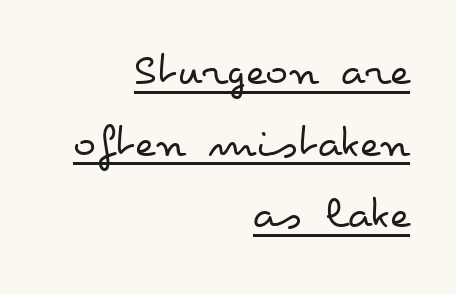
The image shows 48 px regular-weight, wide type, upright; set right-aligned, normal line spacing (1.49x), normal letter spacing, underlined; low stroke contrast and a small x-height.
